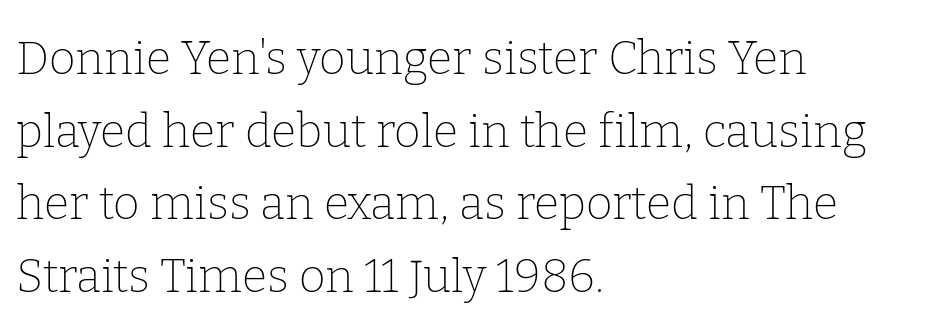
{"serif": "yes", "italic": "no", "bold": "no", "weight": "thin", "width": "normal", "stroke_contrast": "low", "x_height": "medium", "monospaced": "no", "underline": "no", "align": "left", "line_spacing": "normal", "line_spacing_ratio": 1.58, "letter_spacing": "normal", "letter_spacing_em": 0.0, "glyph_px": 46}
